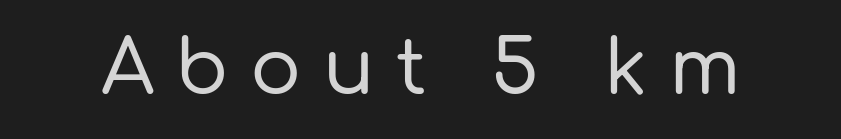
Q: Is the text italic (slanted)? A: No, it is upright.
Q: Is the typeface a serif or a sans-serif typeface? A: Sans-serif.
Q: Is the text underlined? A: No.
Q: Is the spacing between letters normal or unusually wide? A: Unusually wide.
Q: Width (condensed, normal, or wide)? A: Normal.
Q: Stroke contrast? A: Low.
Q: x-height? A: Medium.
Q: Monospaced? A: No.
